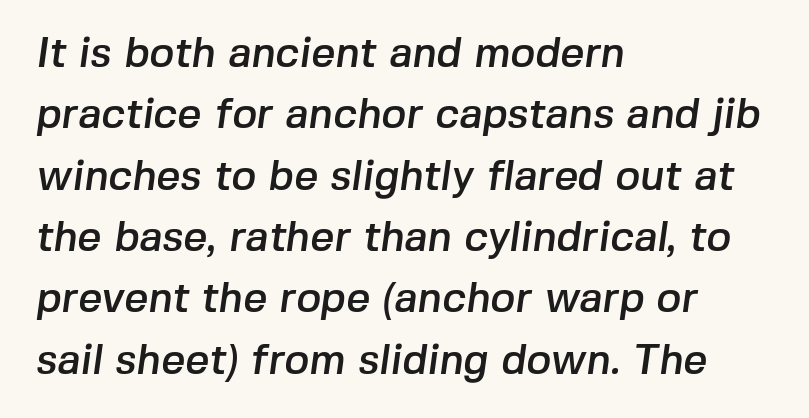
To sum up the face: it is a sans, with no serifs. The compositor pushed each line to the left boundary. The rendering uses a moderate line-height, typical for paragraphs. Just letters on the line, the space beneath them empty. What stands out about the letter spacing? Nothing — it is the standard amount.
